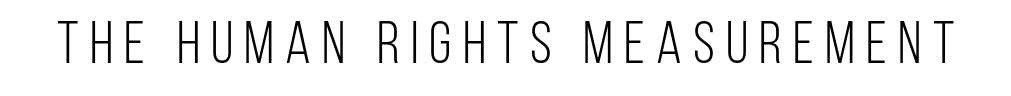
The image shows 59 px light, condensed sans-serif type, upright; set not underlined; low stroke contrast and a large x-height.
